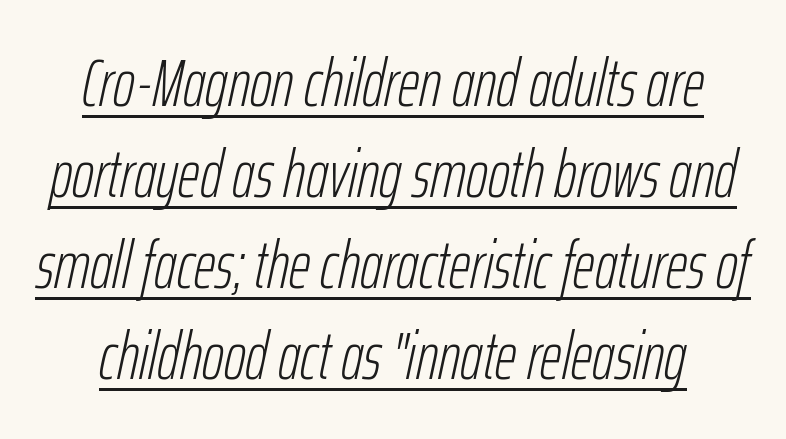
{"italic": "yes", "lean": "right", "slant_degrees": 12, "bold": "no", "weight": "light", "width": "condensed", "stroke_contrast": "low", "x_height": "medium", "monospaced": "no", "underline": "yes", "line_spacing": "normal", "line_spacing_ratio": 1.36, "letter_spacing": "normal", "letter_spacing_em": 0.0, "glyph_px": 67}
